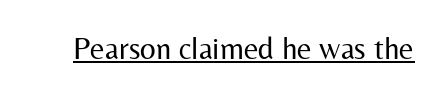
{"serif": "no", "italic": "no", "bold": "no", "weight": "regular", "width": "normal", "stroke_contrast": "medium", "x_height": "medium", "monospaced": "no", "underline": "yes", "letter_spacing": "normal", "letter_spacing_em": 0.0, "glyph_px": 31}
